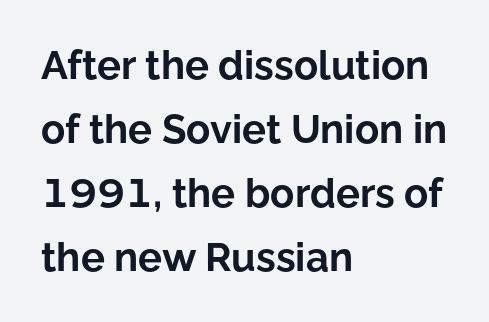
{"serif": "no", "italic": "no", "bold": "yes", "weight": "bold", "width": "normal", "stroke_contrast": "low", "x_height": "medium", "monospaced": "no", "underline": "no", "align": "left", "line_spacing": "normal", "line_spacing_ratio": 1.6, "letter_spacing": "normal", "letter_spacing_em": 0.0, "glyph_px": 40}
